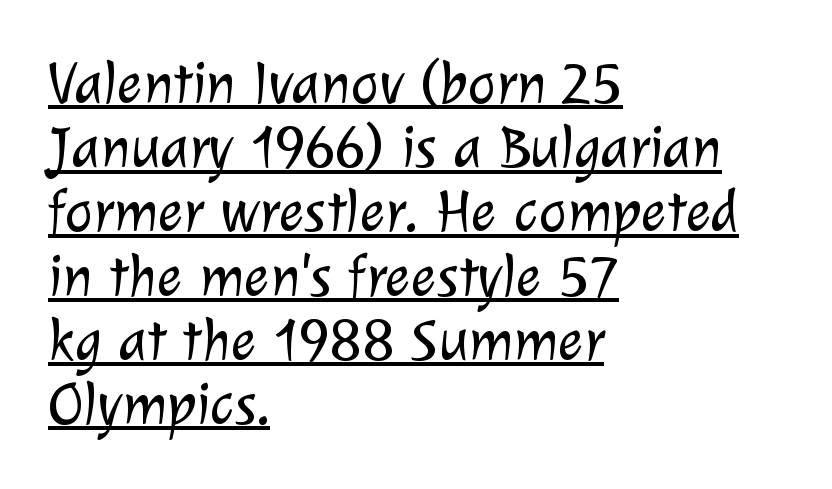
The image shows 60 px light sans-serif type; set left-aligned, tight line spacing (1.07x), normal letter spacing, underlined; low stroke contrast and a medium x-height.
